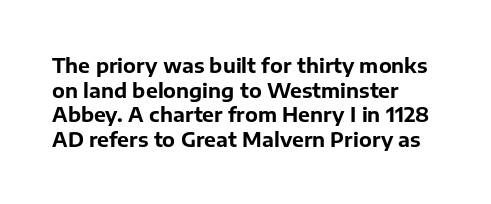
Q: Is the text bold? A: Yes.
Q: Is the text italic (slanted)? A: No, it is upright.
Q: Is the text underlined? A: No.
Q: How is the paragraph aligned? A: Left-aligned.
Q: Is the spacing between letters normal or unusually wide? A: Normal.
